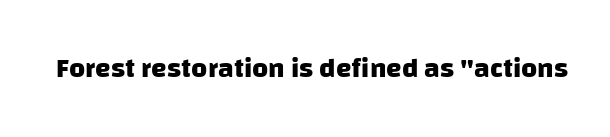
{"serif": "no", "bold": "yes", "weight": "heavy", "width": "normal", "stroke_contrast": "low", "x_height": "large", "monospaced": "no", "underline": "no", "letter_spacing": "normal", "letter_spacing_em": 0.0, "glyph_px": 28}
